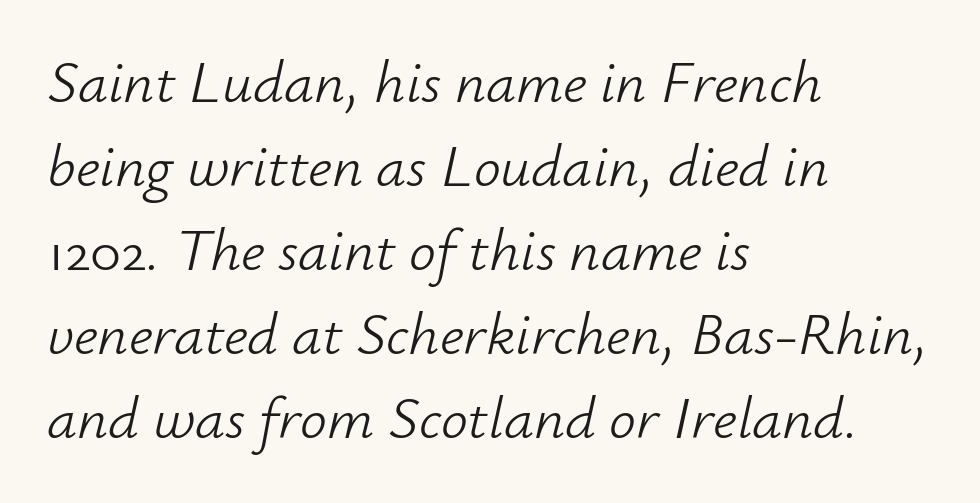
Q: Is the text bold? A: No.
Q: Is the text italic (slanted)? A: Yes, it leans right by about 12 degrees.
Q: Is the text underlined? A: No.
Q: How is the paragraph aligned? A: Left-aligned.
Q: Is the spacing between letters normal or unusually wide? A: Normal.
Q: Is the spacing between lines tight, normal or loose? A: Normal.
Q: Width (condensed, normal, or wide)? A: Normal.
Q: Stroke contrast? A: Low.
Q: x-height? A: Small.
Q: Monospaced? A: No.
